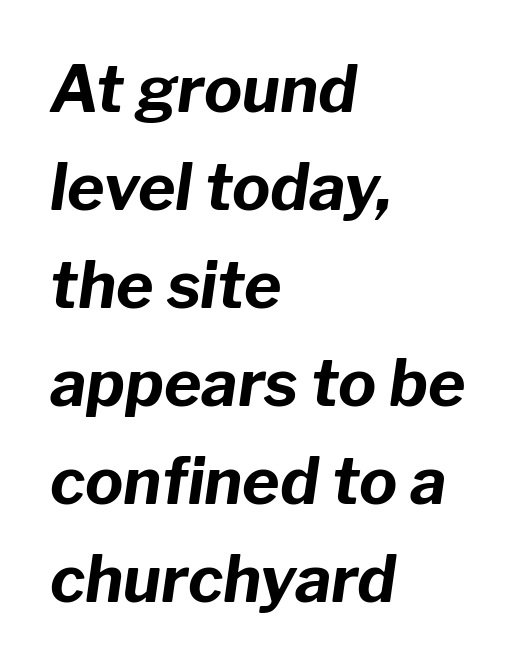
The image shows 64 px bold type, italic (leaning right); set left-aligned, normal line spacing (1.53x), normal letter spacing, not underlined; low stroke contrast and a medium x-height.
